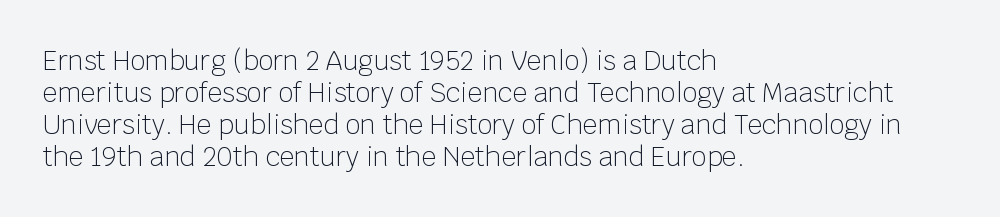
The image shows 26 px text type, upright; set left-aligned, line spacing 1.23x, normal letter spacing, not underlined.
